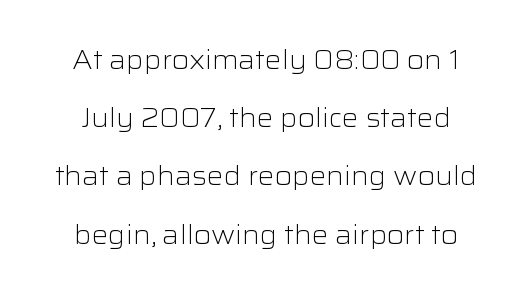
{"italic": "no", "bold": "no", "underline": "no", "align": "center", "line_spacing": "loose", "line_spacing_ratio": 2.24, "letter_spacing": "normal", "letter_spacing_em": 0.0, "glyph_px": 26}
